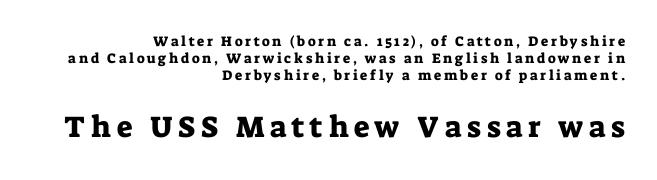
Q: Is the text italic (slanted)? A: No, it is upright.
Q: Is the typeface a serif or a sans-serif typeface? A: Serif.
Q: Is the text underlined? A: No.
Q: How is the paragraph aligned? A: Right-aligned.
Q: Which block of text is set in a larger size, the first (top) or the second (bottom)? A: The second (bottom) one.
Q: Width (condensed, normal, or wide)? A: Normal.
Q: Stroke contrast? A: Low.
Q: x-height? A: Medium.
Q: Monospaced? A: No.
